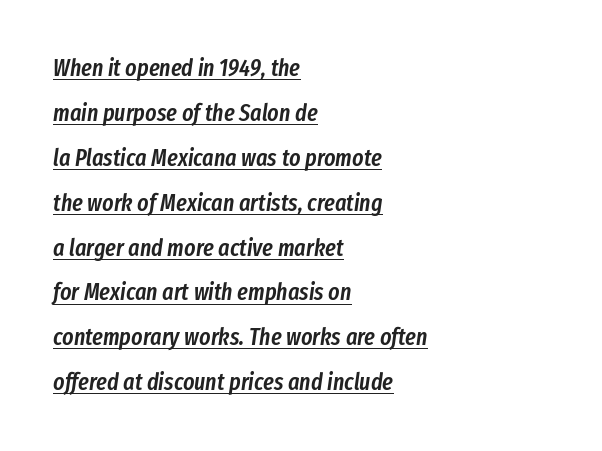
Q: Is the text bold? A: Semi-bold.
Q: Is the text italic (slanted)? A: Yes, it leans right by about 8 degrees.
Q: Is the text underlined? A: Yes.
Q: How is the paragraph aligned? A: Left-aligned.
Q: Is the spacing between letters normal or unusually wide? A: Normal.
